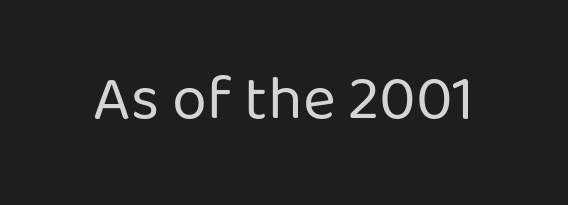
Q: Is the text bold? A: No.
Q: Is the text italic (slanted)? A: No, it is upright.
Q: Is the typeface a serif or a sans-serif typeface? A: Sans-serif.
Q: Is the text underlined? A: No.
Q: Is the spacing between letters normal or unusually wide? A: Normal.
Q: Width (condensed, normal, or wide)? A: Normal.
Q: Stroke contrast? A: Low.
Q: x-height? A: Medium.
Q: Monospaced? A: No.
